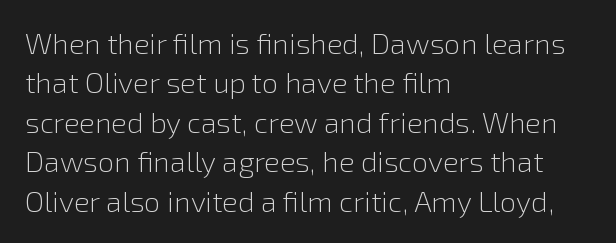
The image shows 29 px light sans-serif type, upright; set left-aligned, normal line spacing (1.36x), normal letter spacing, not underlined; low stroke contrast and a medium x-height.
